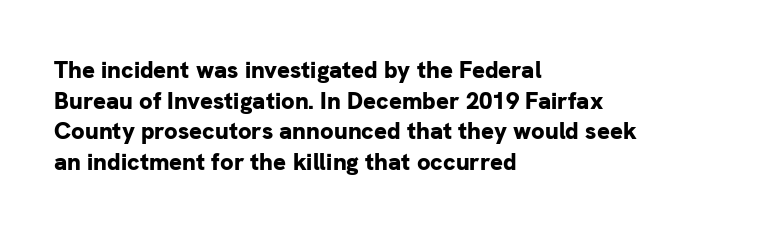
Q: Is the text bold? A: Yes.
Q: Is the text italic (slanted)? A: No, it is upright.
Q: Is the text underlined? A: No.
Q: How is the paragraph aligned? A: Left-aligned.
Q: Is the spacing between letters normal or unusually wide? A: Normal.
Q: Is the spacing between lines tight, normal or loose? A: Normal.
